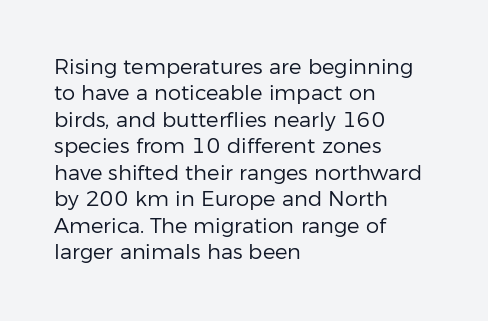
Q: Is the text bold? A: No.
Q: Is the text italic (slanted)? A: No, it is upright.
Q: Is the text underlined? A: No.
Q: How is the paragraph aligned? A: Left-aligned.
Q: Is the spacing between letters normal or unusually wide? A: Normal.
Q: Is the spacing between lines tight, normal or loose? A: Normal.
